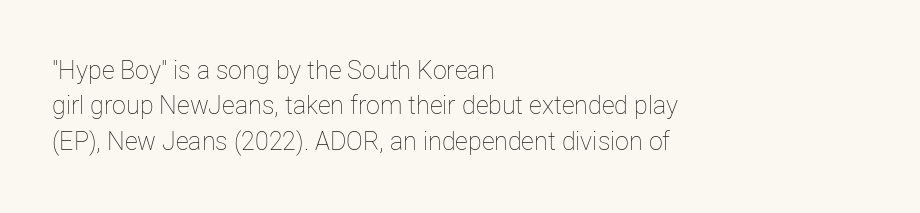
The image shows 25 px text type, upright; set left-aligned, normal line spacing (1.42x), normal letter spacing, not underlined.
